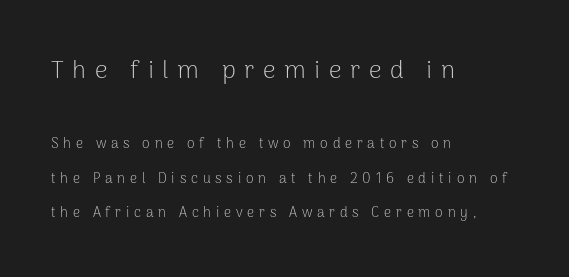
Style check: upright. Is the block centered? No — it sits flush against the left margin. Letters rest on an invisible, unmarked baseline. The emphasis by scale lands on block number one, above.
